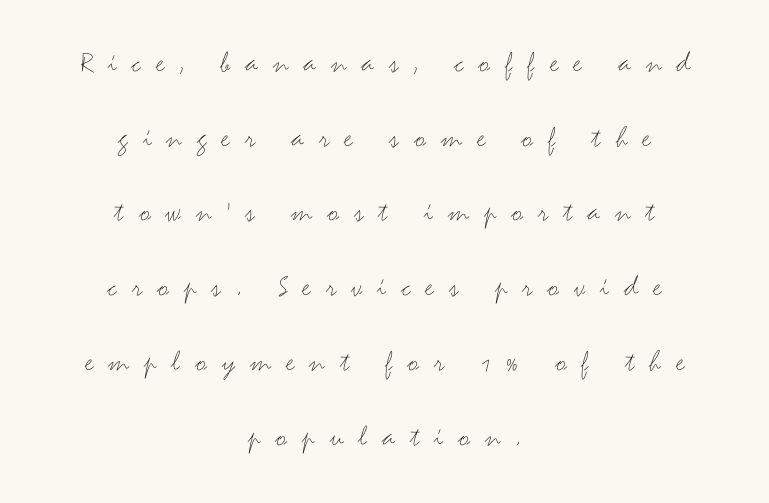
The image shows 31 px thin, wide sans-serif type; set centered, loose line spacing (2.41x), unusually wide letter spacing (+0.48 em), not underlined; medium stroke contrast and a small x-height.
